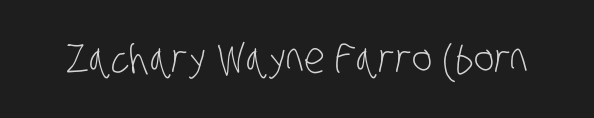
The image shows 43 px light, condensed sans-serif type; set normal letter spacing, not underlined; low stroke contrast and a large x-height.
